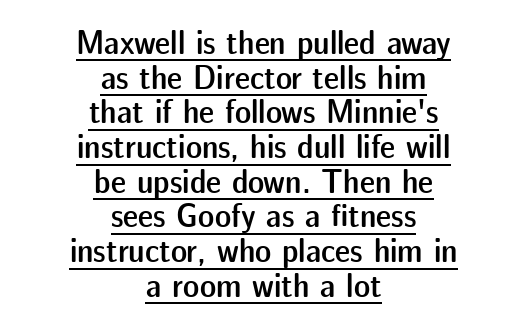
{"serif": "no", "italic": "no", "bold": "semi", "weight": "semibold", "width": "normal", "stroke_contrast": "low", "x_height": "medium", "monospaced": "no", "underline": "yes", "align": "center", "line_spacing": "tight", "line_spacing_ratio": 1.02, "letter_spacing": "normal", "letter_spacing_em": 0.0, "glyph_px": 34}
